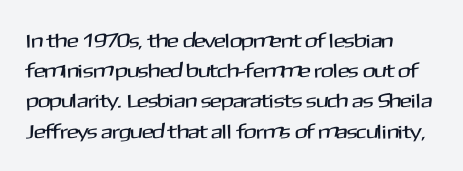
{"italic": "no", "underline": "no", "line_spacing": "normal", "line_spacing_ratio": 1.51, "letter_spacing": "normal", "letter_spacing_em": 0.0, "glyph_px": 20}
